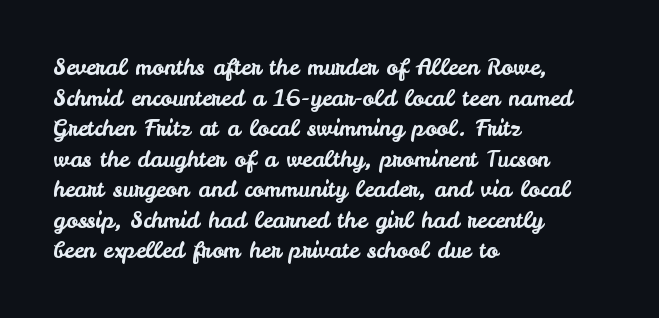
Honestly, the letter spacing is just normal — you wouldn't notice it. The words here are not underlined. Notice how the passage keeps a crisp vertical edge on the left only. Interline gaps are of average width in this sample.
